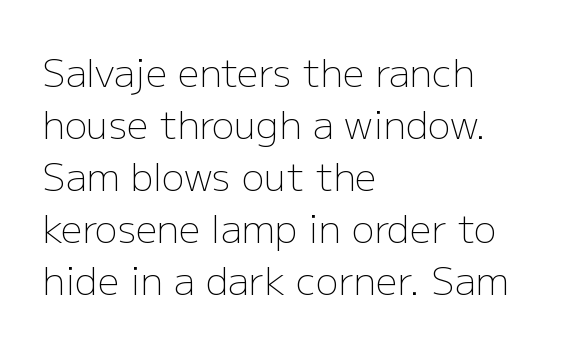
Examine the stroke ends and you'll find no serifs. Short note: letters normally spaced. Looks like regular typesetting: each glyph gets only the width it needs. Is the stroke heavy? The answer is a plain regular-or-lighter. Casual observation: everything's shoved over to the left.
